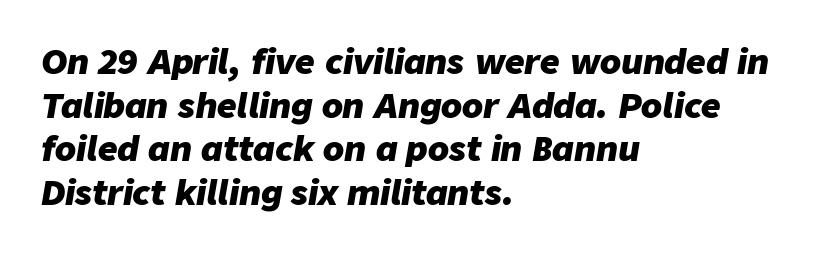
Type without underlining. Left-aligned paragraph, ragged on the right. The rendering uses a moderate line-height, typical for paragraphs. When letters slant like this, we call the style italic.
